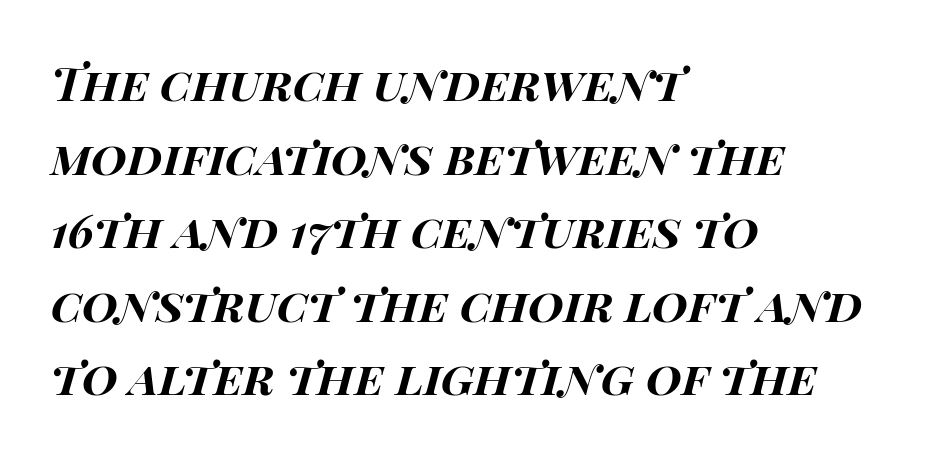
The image shows 46 px bold, wide type, italic (leaning right); set left-aligned, normal line spacing (1.6x), normal letter spacing, not underlined; high stroke contrast and a large x-height.
